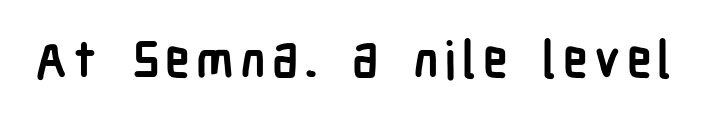
Character widths vary here, with narrow letters taking less room than wide ones. Every stem runs plumb, perpendicular to the baseline. No feet cap the strokes, marking this as sans-serif type. Pretty heavy lettering here — definitely bold.
